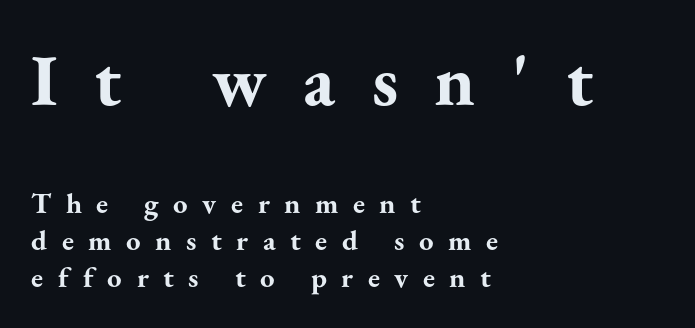
The image shows 73 px bold serif type, upright; set left-aligned, normal line spacing (1.28x), unusually wide letter spacing (+0.5 em), not underlined; the first (top) block is 2.52x larger; medium stroke contrast and a small x-height.
